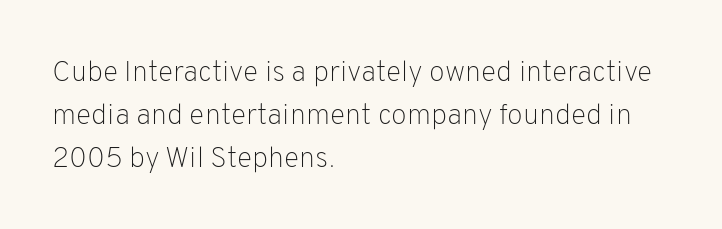
The image shows 29 px light sans-serif type, upright; set left-aligned, normal line spacing (1.49x), normal letter spacing, not underlined; low stroke contrast and a medium x-height.
